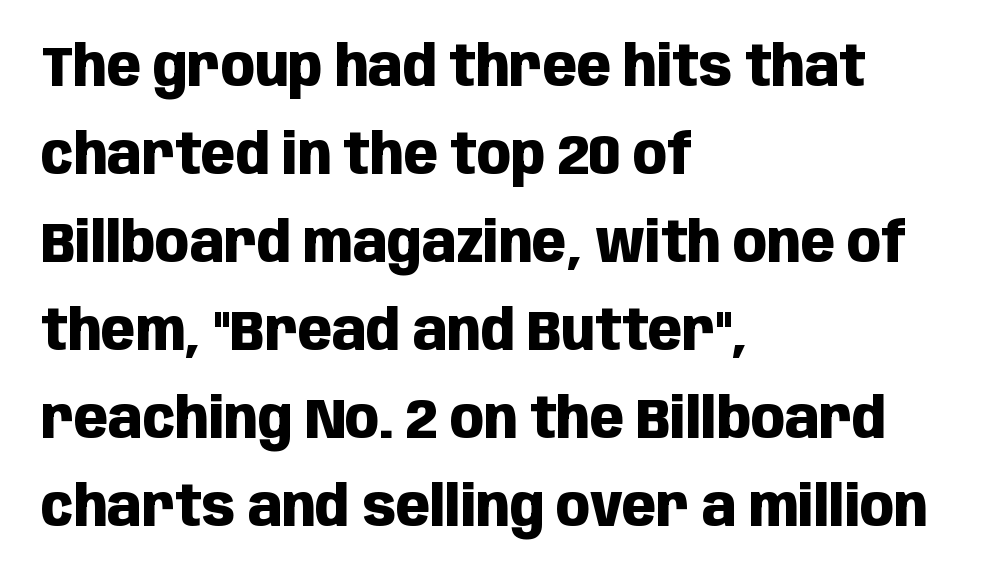
The image shows 56 px heavy, condensed sans-serif type, upright; set left-aligned, normal line spacing (1.57x), normal letter spacing, not underlined; low stroke contrast and a large x-height.
